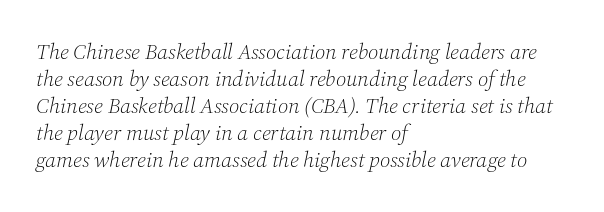
{"italic": "yes", "lean": "right", "slant_degrees": 12, "bold": "no", "underline": "no", "align": "left", "line_spacing_ratio": 1.23, "letter_spacing": "normal", "letter_spacing_em": 0.0, "glyph_px": 22}
